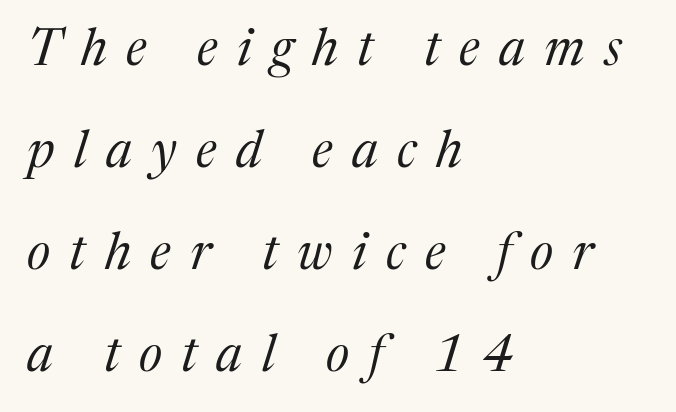
Q: Is the text bold? A: No.
Q: Is the text italic (slanted)? A: Yes, it leans right by about 17 degrees.
Q: Is the typeface a serif or a sans-serif typeface? A: Serif.
Q: Is the text underlined? A: No.
Q: How is the paragraph aligned? A: Left-aligned.
Q: Is the spacing between letters normal or unusually wide? A: Unusually wide.
Q: Is the spacing between lines tight, normal or loose? A: Loose.
Q: Width (condensed, normal, or wide)? A: Normal.
Q: Stroke contrast? A: Medium.
Q: x-height? A: Medium.
Q: Monospaced? A: No.
